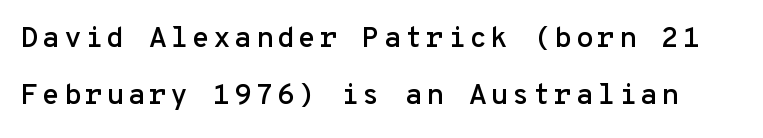
Q: Is the text italic (slanted)? A: No, it is upright.
Q: Is the typeface a serif or a sans-serif typeface? A: Sans-serif.
Q: Is the text underlined? A: No.
Q: Is the spacing between lines tight, normal or loose? A: Loose.
Q: Width (condensed, normal, or wide)? A: Normal.
Q: Stroke contrast? A: Low.
Q: x-height? A: Medium.
Q: Monospaced? A: Yes.
